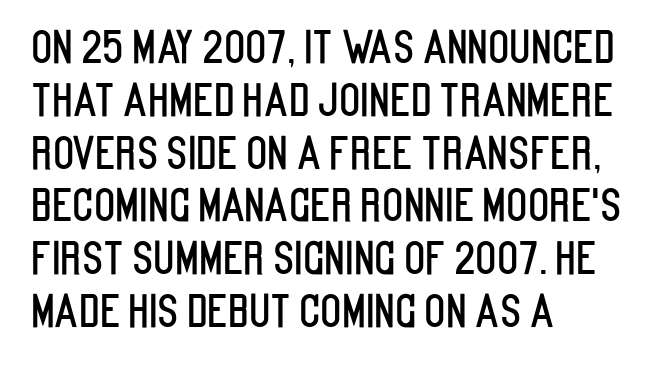
The image shows 44 px condensed sans-serif type, upright; set left-aligned, line spacing 1.2x, normal letter spacing, not underlined; low stroke contrast and a large x-height.
